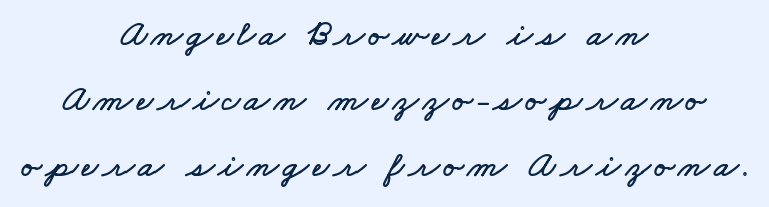
Q: Is the text underlined? A: No.
Q: How is the paragraph aligned? A: Centered.
Q: Width (condensed, normal, or wide)? A: Wide.
Q: Stroke contrast? A: Low.
Q: x-height? A: Small.
Q: Monospaced? A: No.
